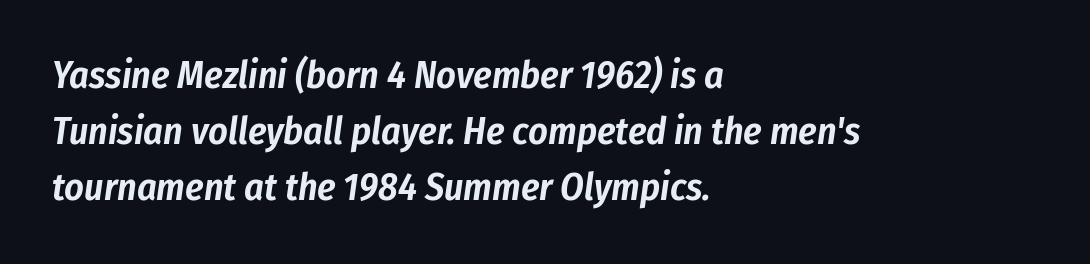
The image shows 38 px condensed type, italic (leaning right); set left-aligned, normal line spacing (1.48x), normal letter spacing, not underlined; low stroke contrast and a medium x-height.
